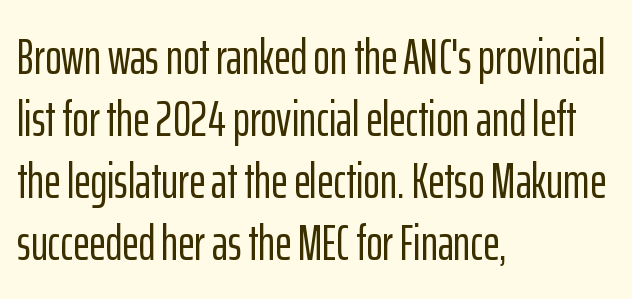
A sans-serif font was chosen for this passage. Note the varied advance widths — an 'i' is clearly narrower than an 'm'. Every character sits straight up, as roman type does. The string is rendered with underlining switched off. Here the glyphs are tracked normally, forming tight word shapes. The rag falls on the right side of this text block.
